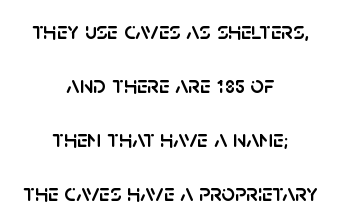
Vertical spacing — loose. Each row of text sits above clean, open space. Ordinary non-slanted type is in use. Centered paragraph, ragged on both sides. Short note: letters normally spaced.
